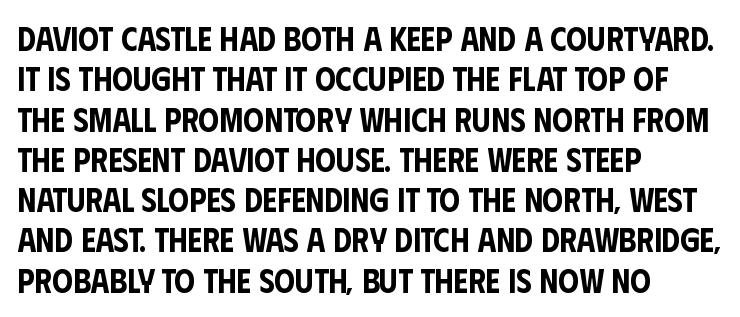
The image shows 33 px condensed sans-serif type, upright; set left-aligned, line spacing 1.22x, normal letter spacing, not underlined; low stroke contrast and a large x-height.
